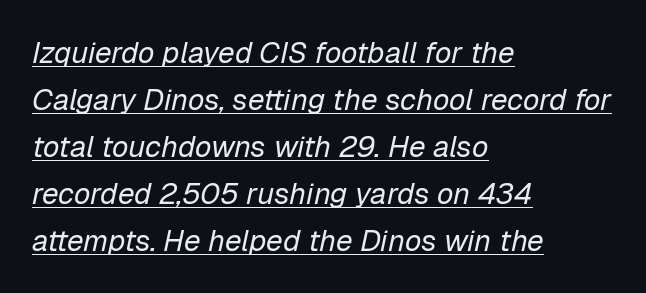
{"italic": "yes", "lean": "right", "slant_degrees": 12, "bold": "no", "weight": "regular", "width": "normal", "stroke_contrast": "low", "x_height": "medium", "monospaced": "no", "underline": "yes", "align": "left", "line_spacing": "normal", "line_spacing_ratio": 1.57, "letter_spacing": "normal", "letter_spacing_em": 0.0, "glyph_px": 30}
